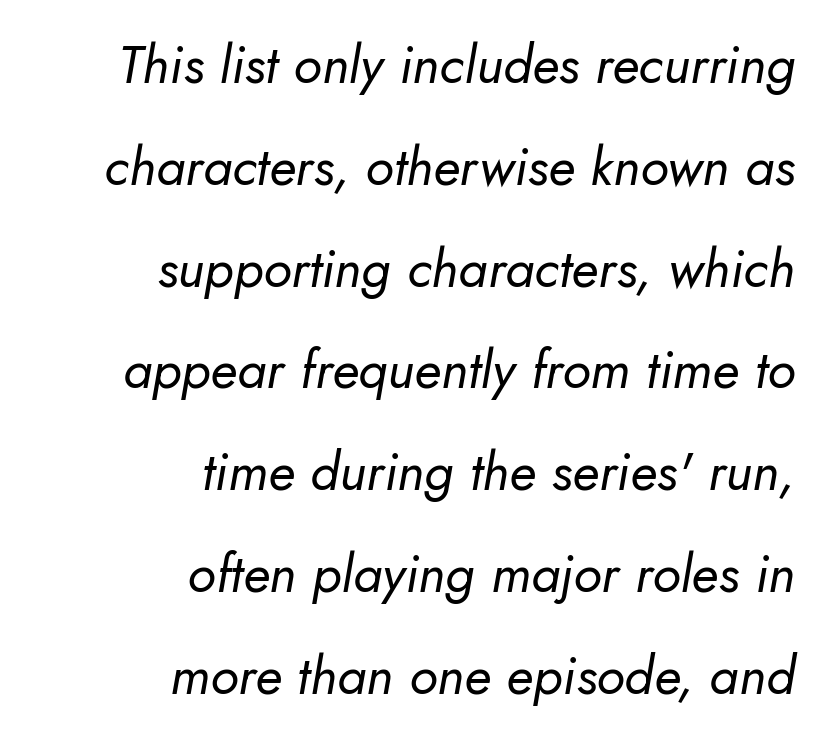
{"italic": "yes", "lean": "right", "slant_degrees": 5, "bold": "no", "weight": "regular", "width": "normal", "stroke_contrast": "low", "x_height": "small", "monospaced": "no", "underline": "no", "align": "right", "line_spacing": "loose", "line_spacing_ratio": 1.92, "letter_spacing": "normal", "letter_spacing_em": 0.0, "glyph_px": 53}
